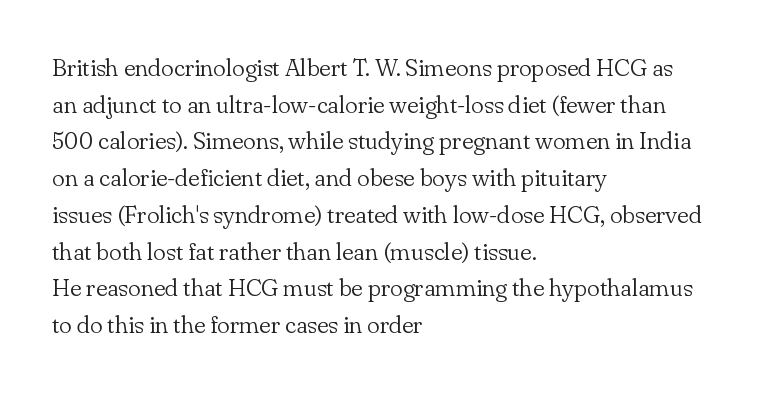
The image shows 24 px text type, upright; set left-aligned, normal line spacing (1.53x), normal letter spacing, not underlined.
